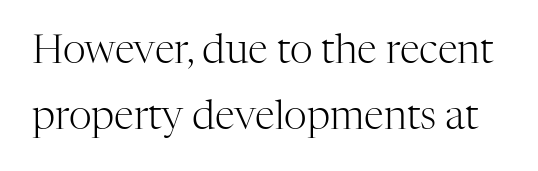
The image shows 40 px light serif type, upright; set normal line spacing (1.65x), normal letter spacing, not underlined; high stroke contrast and a medium x-height.
